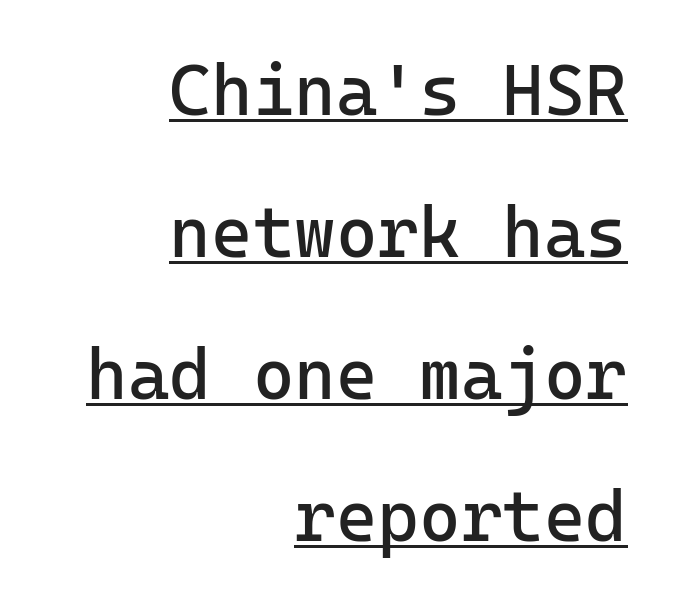
{"serif": "no", "italic": "no", "bold": "no", "weight": "regular", "width": "normal", "stroke_contrast": "low", "x_height": "medium", "monospaced": "yes", "underline": "yes", "align": "right", "line_spacing": "loose", "line_spacing_ratio": 2.0, "letter_spacing": "normal", "letter_spacing_em": 0.0, "glyph_px": 71}
